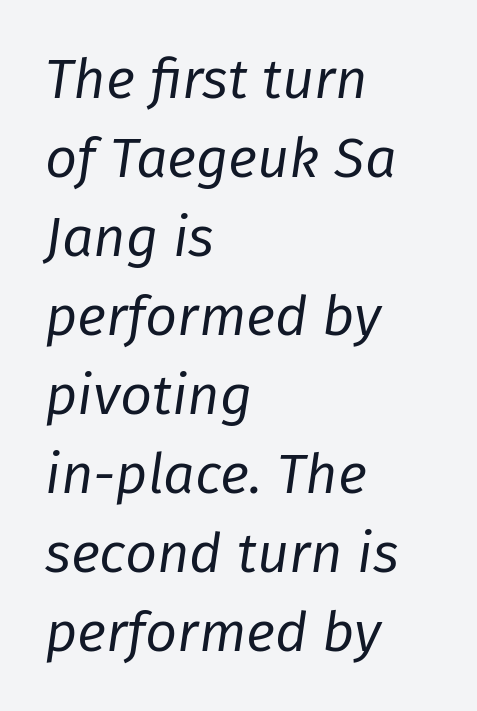
The image shows 56 px regular-weight type, italic (leaning right); set left-aligned, normal line spacing (1.41x), normal letter spacing, not underlined; low stroke contrast and a medium x-height.
